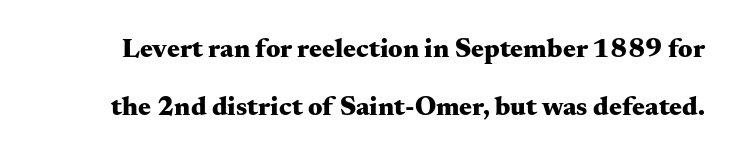
{"italic": "no", "bold": "yes", "underline": "no", "line_spacing": "loose", "line_spacing_ratio": 2.15, "letter_spacing": "normal", "letter_spacing_em": 0.0, "glyph_px": 27}
